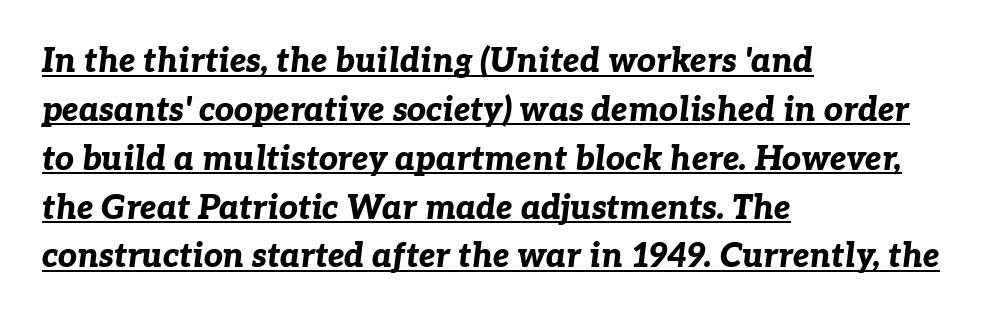
Q: Is the text bold? A: Yes.
Q: Is the text italic (slanted)? A: Yes, it leans right by about 7 degrees.
Q: Is the text underlined? A: Yes.
Q: How is the paragraph aligned? A: Left-aligned.
Q: Is the spacing between letters normal or unusually wide? A: Normal.
Q: Is the spacing between lines tight, normal or loose? A: Normal.
Q: Width (condensed, normal, or wide)? A: Normal.
Q: Stroke contrast? A: Low.
Q: x-height? A: Medium.
Q: Monospaced? A: No.
